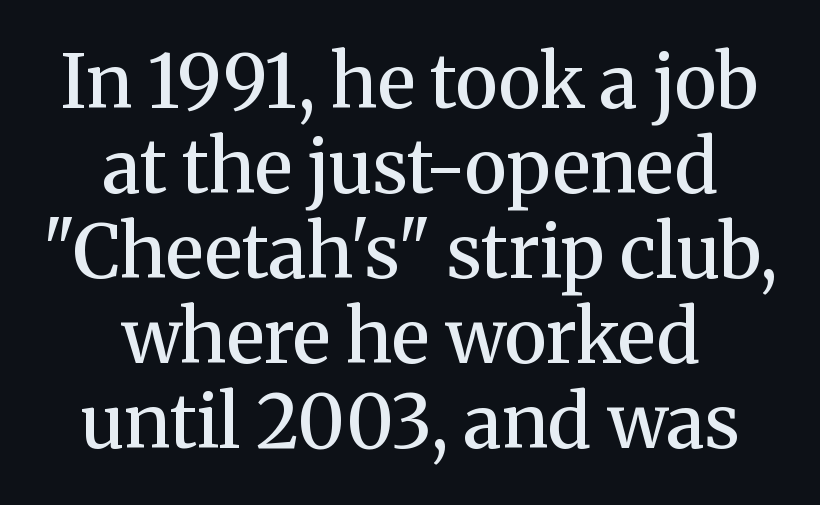
The image shows 74 px semibold serif type, upright; set centered, tight line spacing (1.15x), normal letter spacing, not underlined; medium stroke contrast and a medium x-height.
